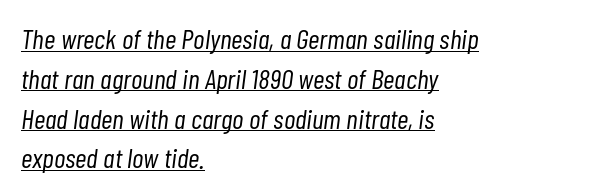
Q: Is the text bold? A: No.
Q: Is the text italic (slanted)? A: Yes, it leans right by about 7 degrees.
Q: Is the text underlined? A: Yes.
Q: How is the paragraph aligned? A: Left-aligned.
Q: Is the spacing between letters normal or unusually wide? A: Normal.
Q: Is the spacing between lines tight, normal or loose? A: Normal.
Q: Width (condensed, normal, or wide)? A: Condensed.
Q: Stroke contrast? A: Low.
Q: x-height? A: Medium.
Q: Monospaced? A: No.
